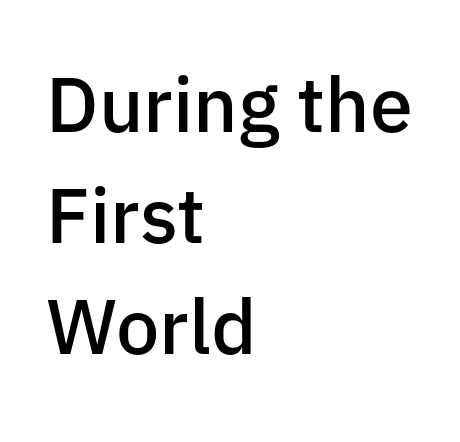
{"serif": "no", "italic": "no", "bold": "semi", "weight": "semibold", "width": "normal", "stroke_contrast": "low", "x_height": "medium", "monospaced": "no", "underline": "no", "align": "left", "line_spacing": "normal", "line_spacing_ratio": 1.44, "letter_spacing": "normal", "letter_spacing_em": 0.0, "glyph_px": 77}
